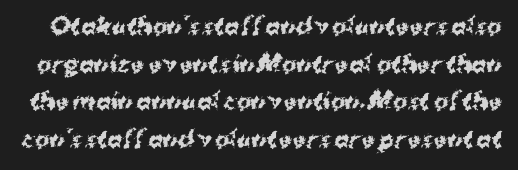
{"bold": "yes", "underline": "no", "line_spacing_ratio": 1.71, "letter_spacing": "normal", "letter_spacing_em": 0.0, "glyph_px": 22}
